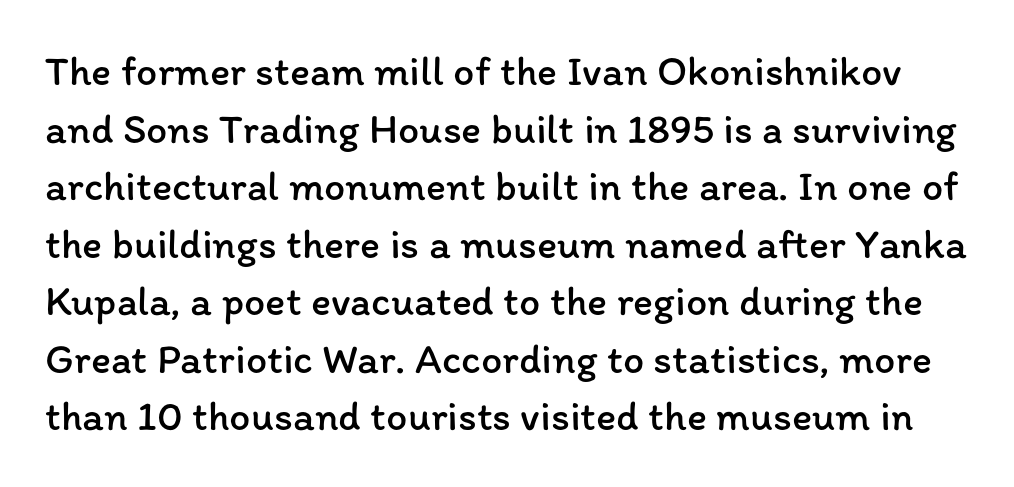
The image shows 42 px regular-weight type, upright; set normal line spacing (1.37x), normal letter spacing, not underlined; low stroke contrast and a medium x-height.
